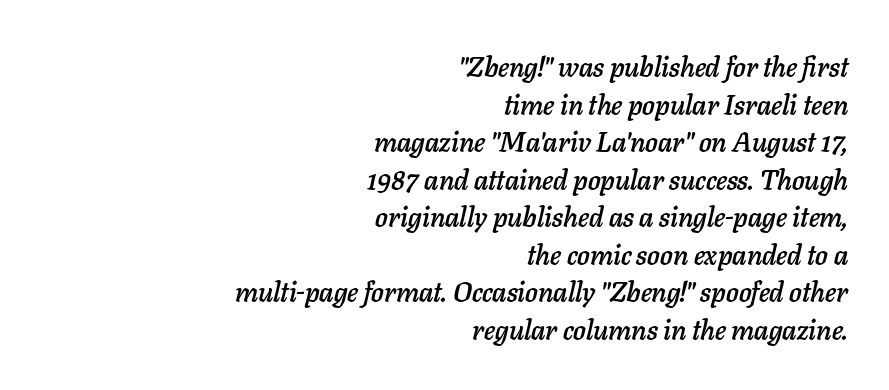
The image shows 28 px text type, italic (leaning right); set right-aligned, normal line spacing (1.34x), normal letter spacing, not underlined; low stroke contrast and a medium x-height.
